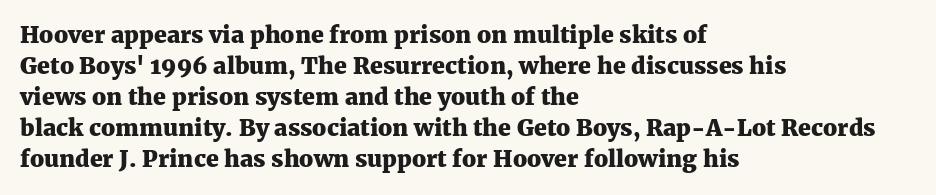
The image shows 23 px bold type, upright; set left-aligned, normal line spacing (1.35x), normal letter spacing, not underlined.
